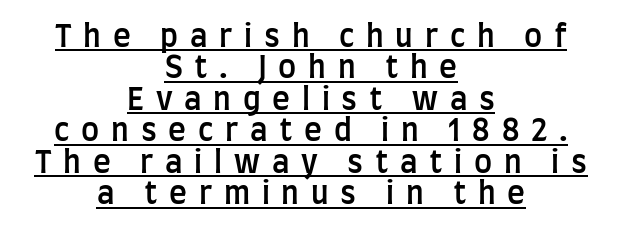
Check the space under the baseline: a stroke is drawn there. Someone cranked the tracking dial way up on this one. A typesetter would call this proportional, since set widths differ per character. Closely set lines give the paragraph a compact silhouette. The letters carry no serifs — their stems end cleanly without finishing strokes.
